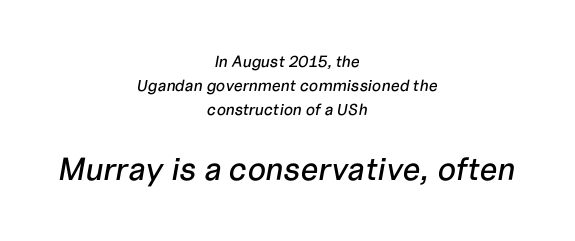
Anything drawn beneath the words? Only blank space. Students, note that the glyphs here touch the page at normal intervals. Visually, the bottom section dominates because its glyphs are scaled up. Proportional: the letters do not fall into vertical columns. Vertical spacing — default.
